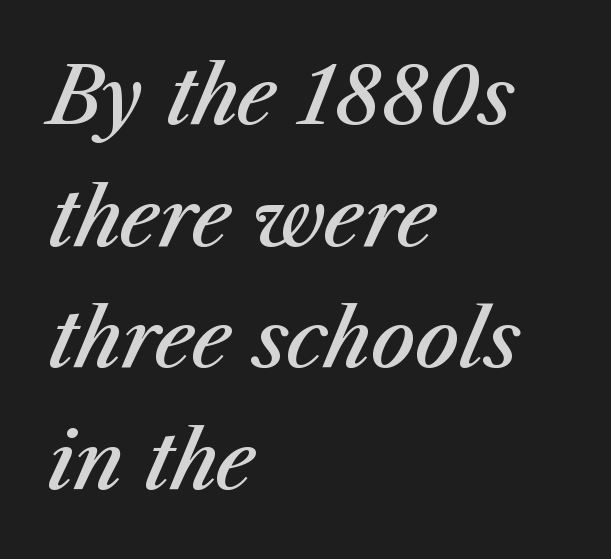
{"italic": "yes", "lean": "right", "slant_degrees": 23, "bold": "semi", "weight": "semibold", "width": "normal", "stroke_contrast": "medium", "x_height": "medium", "monospaced": "no", "underline": "no", "align": "left", "line_spacing": "normal", "line_spacing_ratio": 1.56, "letter_spacing": "normal", "letter_spacing_em": 0.0, "glyph_px": 78}
